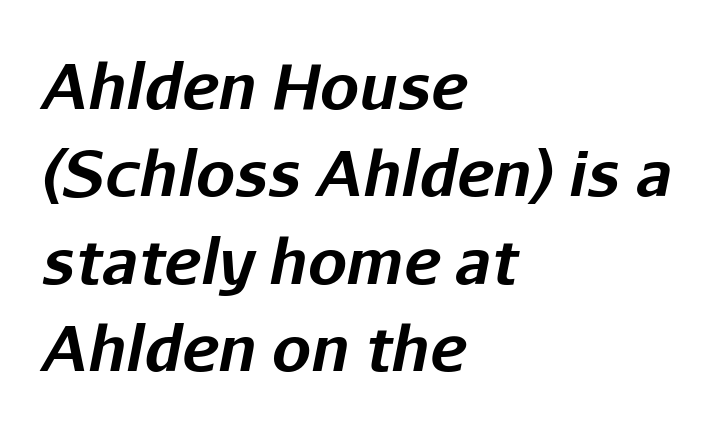
{"italic": "yes", "lean": "right", "slant_degrees": 11, "bold": "yes", "weight": "bold", "width": "normal", "stroke_contrast": "low", "x_height": "medium", "monospaced": "no", "underline": "no", "align": "left", "line_spacing": "normal", "line_spacing_ratio": 1.41, "letter_spacing": "normal", "letter_spacing_em": 0.0, "glyph_px": 62}
